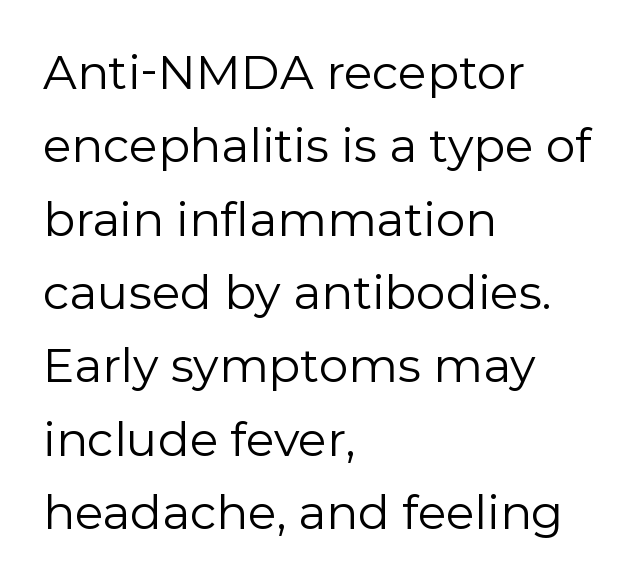
The foot of each line stays bare and open. The passage shown stacks its lines at a standard gap. The typography opts for an upright posture over an oblique one. To sum up the face: it is a sans, with no serifs. Looks like regular typesetting: each glyph gets only the width it needs.
